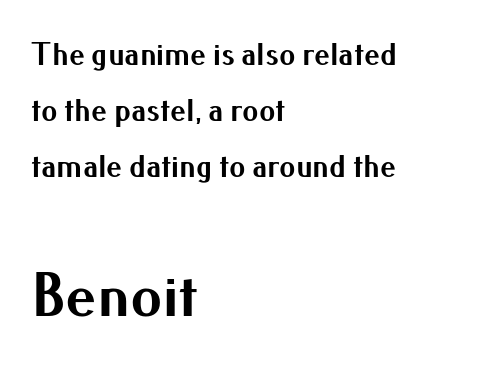
Q: Is the text bold? A: Yes.
Q: Is the text italic (slanted)? A: No, it is upright.
Q: Is the typeface a serif or a sans-serif typeface? A: Sans-serif.
Q: Is the text underlined? A: No.
Q: How is the paragraph aligned? A: Left-aligned.
Q: Is the spacing between letters normal or unusually wide? A: Normal.
Q: Which block of text is set in a larger size, the first (top) or the second (bottom)? A: The second (bottom) one.
Q: Width (condensed, normal, or wide)? A: Normal.
Q: Stroke contrast? A: Medium.
Q: x-height? A: Small.
Q: Monospaced? A: No.
